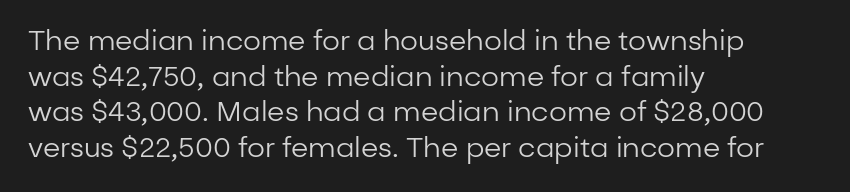
{"serif": "no", "italic": "no", "bold": "no", "weight": "regular", "width": "normal", "stroke_contrast": "low", "x_height": "medium", "monospaced": "no", "underline": "no", "align": "left", "line_spacing": "normal", "line_spacing_ratio": 1.27, "letter_spacing": "normal", "letter_spacing_em": 0.0, "glyph_px": 28}
